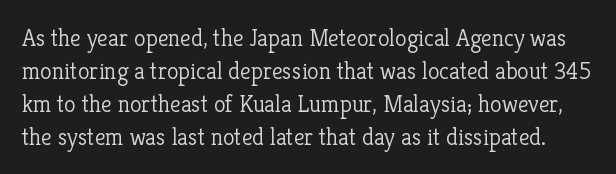
Q: Is the text bold? A: No.
Q: Is the text italic (slanted)? A: No, it is upright.
Q: Is the text underlined? A: No.
Q: Is the spacing between letters normal or unusually wide? A: Normal.
Q: Is the spacing between lines tight, normal or loose? A: Normal.
